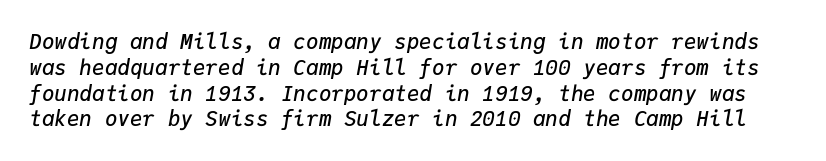
The image shows 21 px text type, italic (leaning right); set line spacing 1.23x, normal letter spacing, not underlined.
